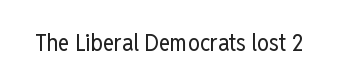
Q: Is the text bold? A: No.
Q: Is the text italic (slanted)? A: No, it is upright.
Q: Is the text underlined? A: No.
Q: Is the spacing between letters normal or unusually wide? A: Normal.
